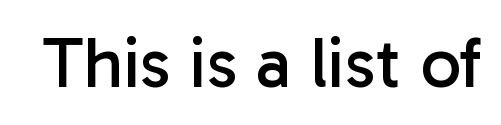
Compared with a typical body face, this is equally light or lighter still. This sample has the flowing, uneven cadence of proportional lettering. No italicization has been applied; the sample stays upright. Letterform terminals end flat and unadorned throughout the passage. The foot of each line stays bare and open.
